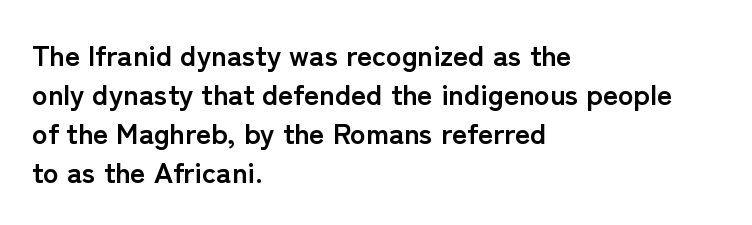
Q: Is the text bold? A: Yes.
Q: Is the text italic (slanted)? A: No, it is upright.
Q: Is the typeface a serif or a sans-serif typeface? A: Sans-serif.
Q: Is the text underlined? A: No.
Q: How is the paragraph aligned? A: Left-aligned.
Q: Is the spacing between letters normal or unusually wide? A: Normal.
Q: Is the spacing between lines tight, normal or loose? A: Normal.
Q: Width (condensed, normal, or wide)? A: Normal.
Q: Stroke contrast? A: Low.
Q: x-height? A: Medium.
Q: Monospaced? A: No.
